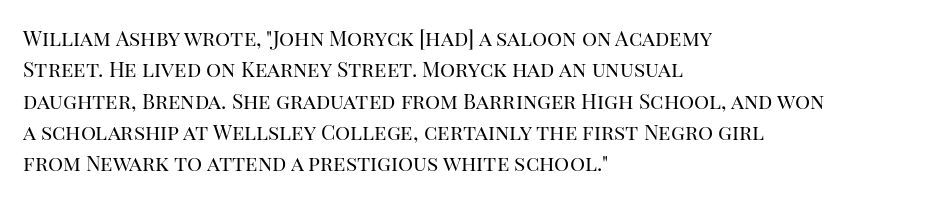
{"italic": "no", "bold": "no", "underline": "no", "align": "left", "line_spacing": "normal", "line_spacing_ratio": 1.49, "letter_spacing": "normal", "letter_spacing_em": 0.0, "glyph_px": 21}
